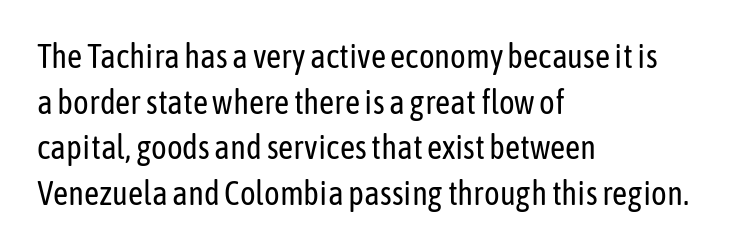
Check the space under the baseline: it is left empty. Line spacing here is normal. The letters look calm and open, with moderate or lighter stems. The glyphs in this specimen are sans serif. Here the designer chose a conventional face with non-uniform glyph widths.
